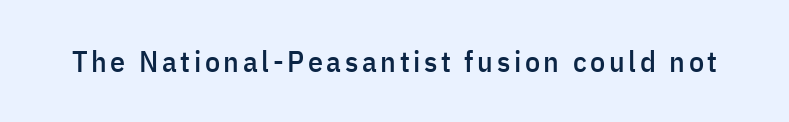
The image shows 30 px condensed sans-serif type, upright; set not underlined; low stroke contrast and a medium x-height.
